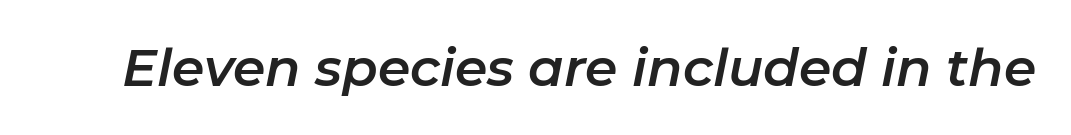
{"italic": "yes", "lean": "right", "slant_degrees": 11, "width": "normal", "stroke_contrast": "low", "x_height": "medium", "monospaced": "no", "underline": "no", "letter_spacing": "normal", "letter_spacing_em": 0.0, "glyph_px": 52}
